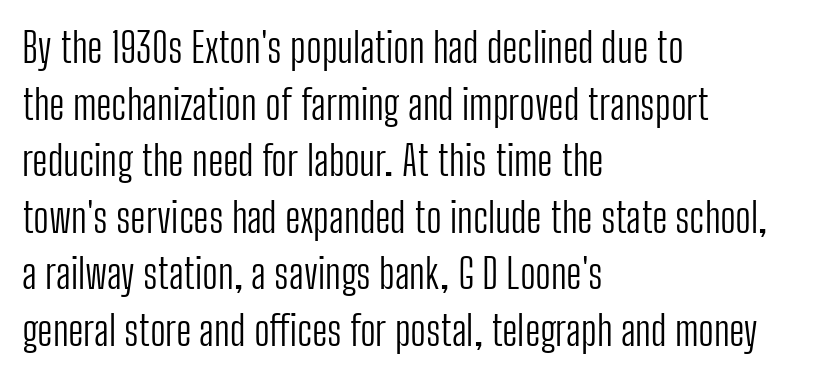
{"serif": "no", "italic": "no", "bold": "no", "weight": "light", "width": "condensed", "stroke_contrast": "low", "x_height": "medium", "monospaced": "no", "underline": "no", "align": "left", "line_spacing": "normal", "line_spacing_ratio": 1.38, "letter_spacing": "normal", "letter_spacing_em": 0.0, "glyph_px": 41}
